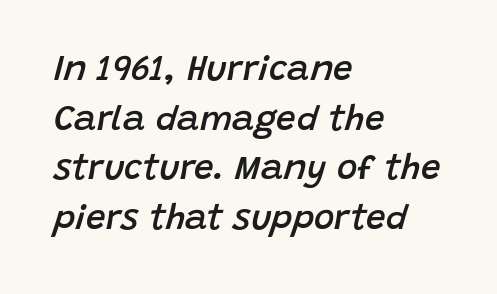
Q: Is the text bold? A: Semi-bold.
Q: Is the text italic (slanted)? A: Yes, it leans right by about 15 degrees.
Q: Is the text underlined? A: No.
Q: How is the paragraph aligned? A: Left-aligned.
Q: Is the spacing between letters normal or unusually wide? A: Normal.
Q: Is the spacing between lines tight, normal or loose? A: Normal.
Q: Width (condensed, normal, or wide)? A: Normal.
Q: Stroke contrast? A: Low.
Q: x-height? A: Large.
Q: Monospaced? A: No.
